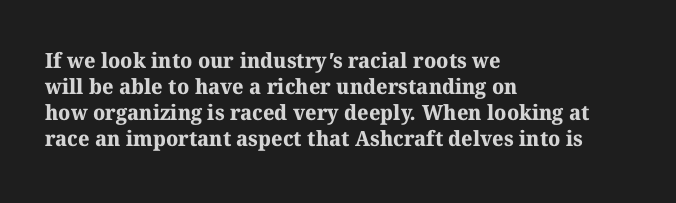
The image shows 21 px bold type; set left-aligned, line spacing 1.24x, normal letter spacing, not underlined.
